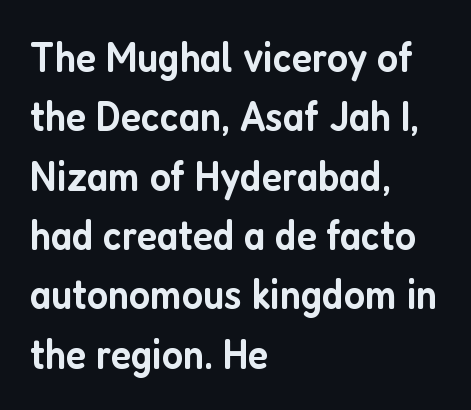
The image shows 43 px semibold, condensed sans-serif type, upright; set left-aligned, normal line spacing (1.38x), normal letter spacing, not underlined; low stroke contrast and a medium x-height.
